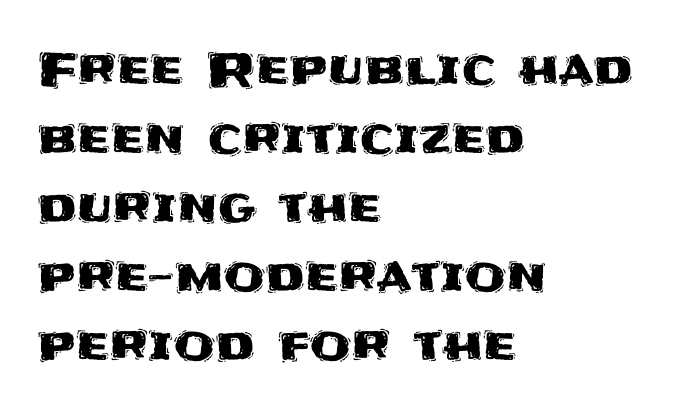
The image shows 47 px sans-serif type, upright; set left-aligned, normal line spacing (1.47x), normal letter spacing, not underlined; medium stroke contrast and a large x-height.
